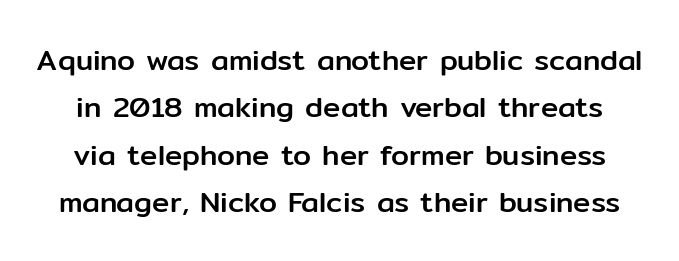
{"serif": "no", "italic": "no", "width": "normal", "stroke_contrast": "low", "x_height": "medium", "monospaced": "no", "underline": "no", "line_spacing": "normal", "line_spacing_ratio": 1.63, "letter_spacing": "normal", "letter_spacing_em": 0.0, "glyph_px": 29}
